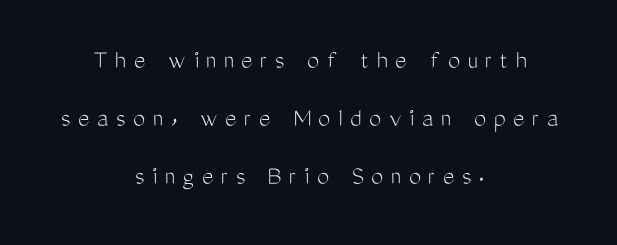
Q: Is the text bold? A: No.
Q: Is the text italic (slanted)? A: No, it is upright.
Q: Is the text underlined? A: No.
Q: How is the paragraph aligned? A: Centered.
Q: Is the spacing between letters normal or unusually wide? A: Unusually wide.
Q: Is the spacing between lines tight, normal or loose? A: Loose.
